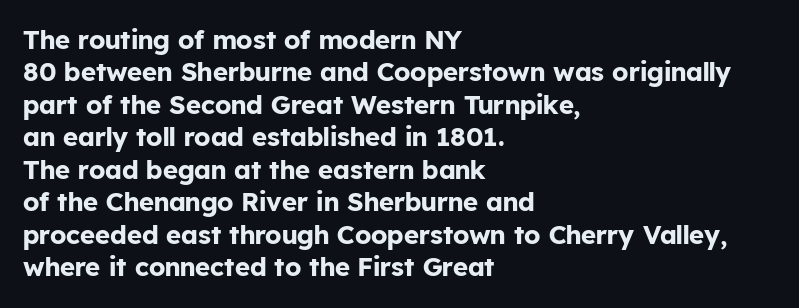
The image shows 26 px bold type, upright; set left-aligned, normal line spacing (1.25x), normal letter spacing, not underlined.
